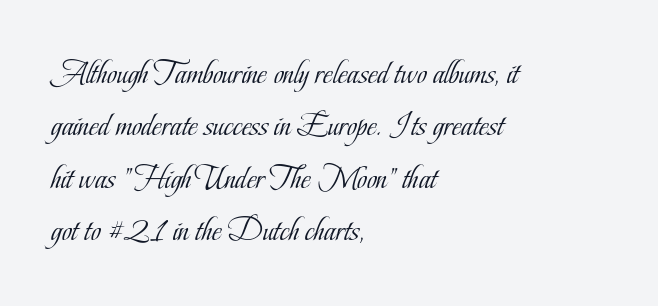
Here the designer chose a conventional face with non-uniform glyph widths. Vertically, the passage feels balanced, rows spaced as you'd expect. Tracking here is standard; glyphs follow each other at the usual distance. Weight: not bold — regular or lighter. The area under the type is left untouched.
